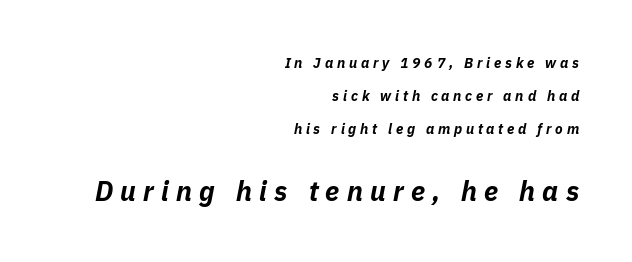
The image shows 27 px bold type, italic (leaning right); set right-aligned, loose line spacing (2.34x), unusually wide letter spacing (+0.27 em), not underlined; the second (bottom) block is 1.93x larger.
